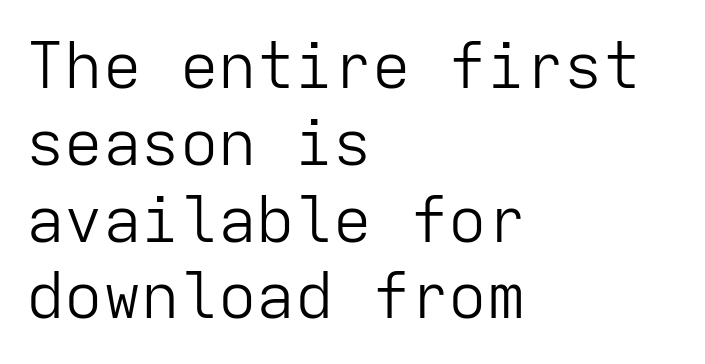
{"serif": "no", "italic": "no", "bold": "no", "weight": "light", "width": "normal", "stroke_contrast": "low", "x_height": "medium", "monospaced": "yes", "underline": "no", "align": "left", "line_spacing_ratio": 1.2, "letter_spacing": "normal", "letter_spacing_em": 0.0, "glyph_px": 64}
